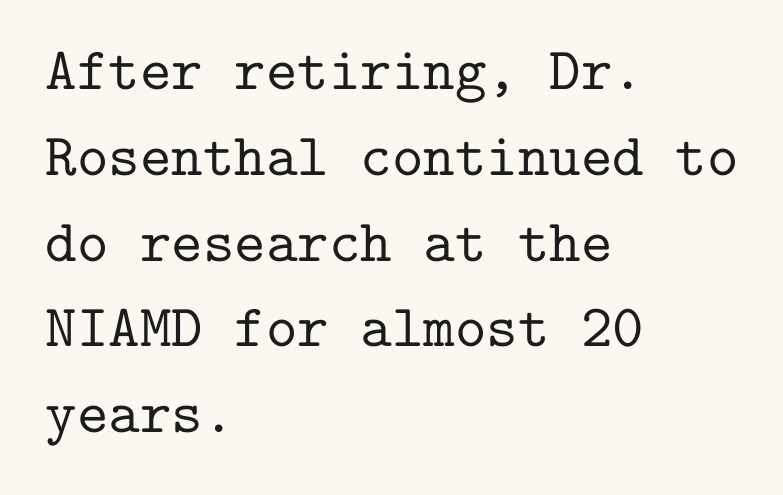
{"serif": "yes", "italic": "no", "width": "normal", "stroke_contrast": "low", "x_height": "medium", "monospaced": "yes", "underline": "no", "align": "left", "line_spacing": "normal", "line_spacing_ratio": 1.43, "letter_spacing": "normal", "letter_spacing_em": 0.0, "glyph_px": 60}
